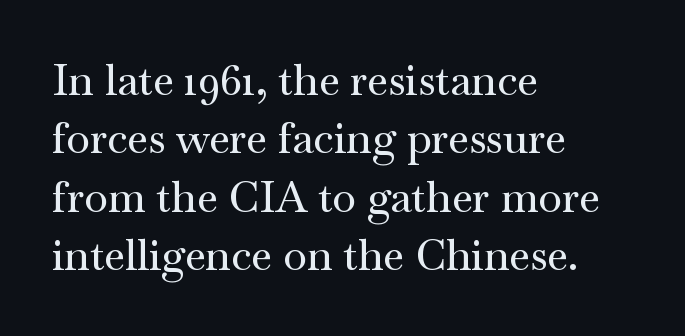
The image shows 43 px wide serif type, upright; set left-aligned, normal line spacing (1.36x), normal letter spacing, not underlined; medium stroke contrast and a small x-height.
